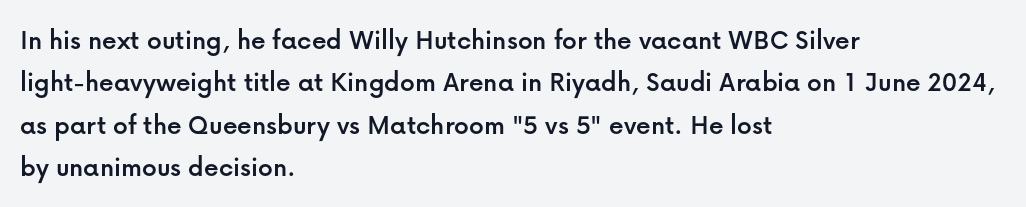
Q: Is the text italic (slanted)? A: No, it is upright.
Q: Is the typeface a serif or a sans-serif typeface? A: Sans-serif.
Q: Is the text underlined? A: No.
Q: How is the paragraph aligned? A: Left-aligned.
Q: Is the spacing between letters normal or unusually wide? A: Normal.
Q: Is the spacing between lines tight, normal or loose? A: Normal.
Q: Width (condensed, normal, or wide)? A: Normal.
Q: Stroke contrast? A: Low.
Q: x-height? A: Medium.
Q: Monospaced? A: No.
